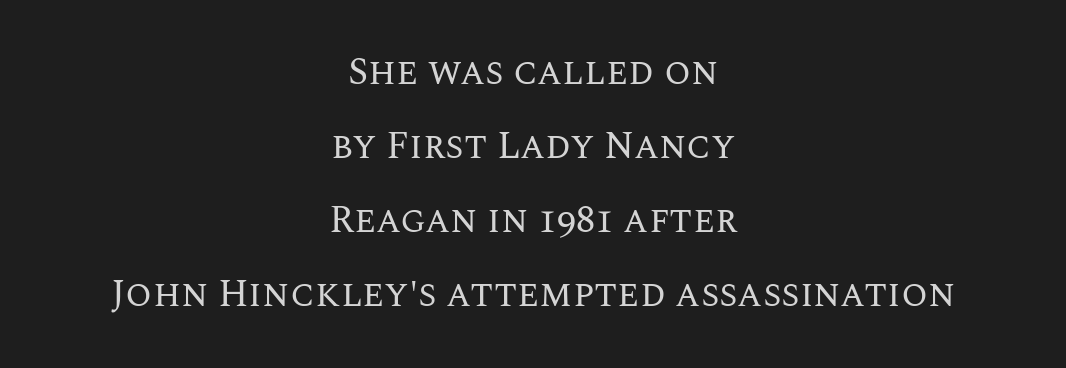
{"italic": "no", "bold": "no", "weight": "regular", "width": "normal", "stroke_contrast": "medium", "x_height": "large", "monospaced": "no", "underline": "no", "align": "center", "line_spacing": "loose", "line_spacing_ratio": 1.95, "letter_spacing": "normal", "letter_spacing_em": 0.0, "glyph_px": 38}
